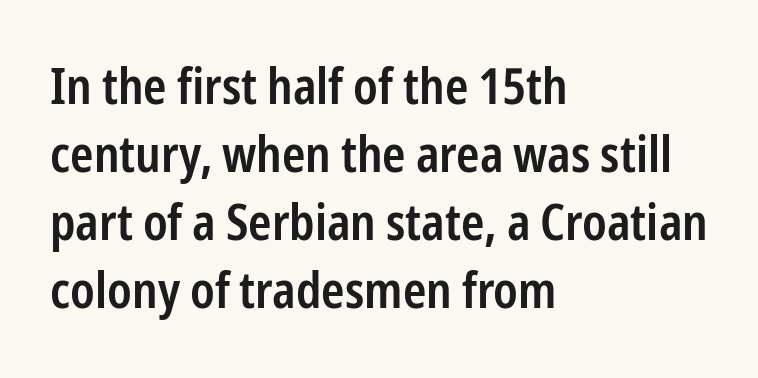
The image shows 50 px semibold, condensed sans-serif type, upright; set left-aligned, normal line spacing (1.36x), normal letter spacing, not underlined; low stroke contrast and a medium x-height.
